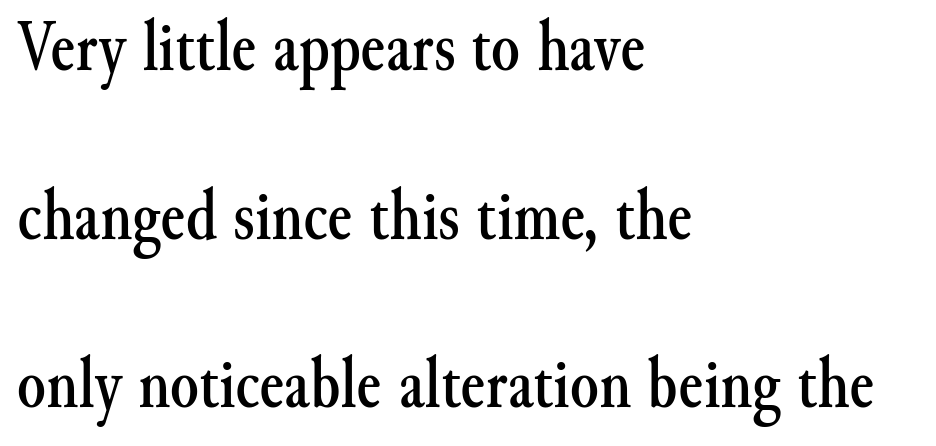
The line texture is even and compact thanks to regular tracking. Each row of text sits above clean, open space. Style check: upright. Font category for this specimen: serif. Character widths vary here, with narrow letters taking less room than wide ones. Interline gaps are noticeably wide in this sample.
